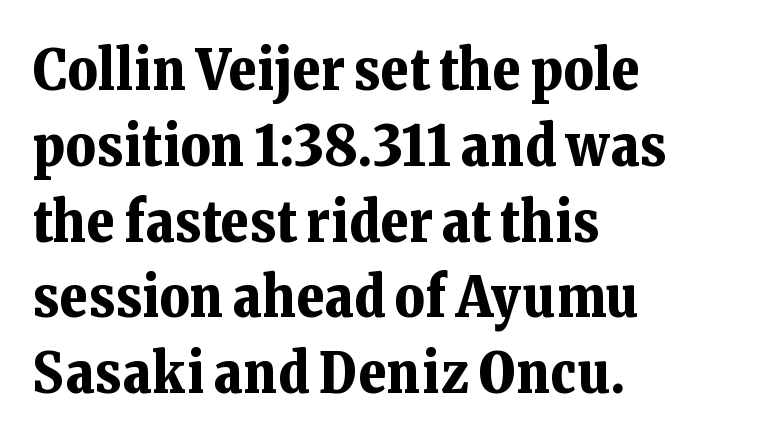
The image shows 57 px bold serif type, upright; set left-aligned, normal line spacing (1.33x), normal letter spacing, not underlined; low stroke contrast and a medium x-height.
